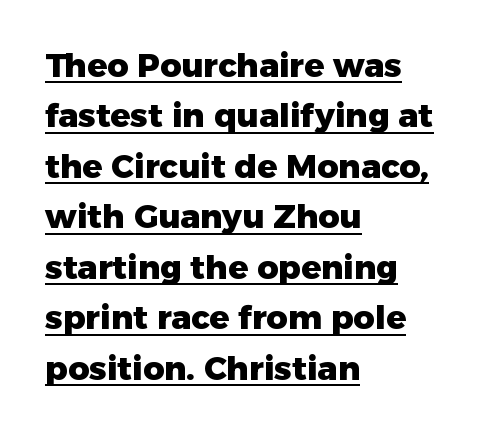
The image shows 33 px heavy sans-serif type, upright; set left-aligned, normal line spacing (1.53x), normal letter spacing, underlined; low stroke contrast and a medium x-height.
